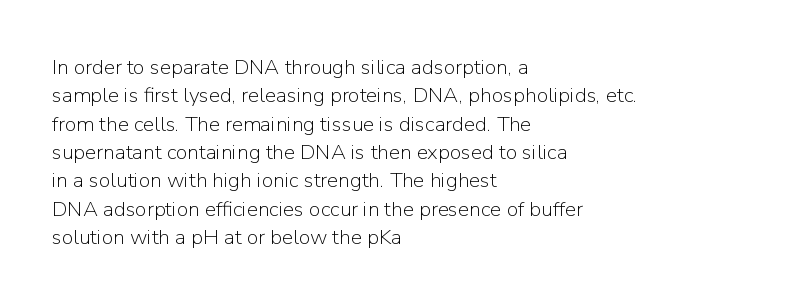
{"italic": "no", "bold": "no", "underline": "no", "align": "left", "line_spacing": "normal", "line_spacing_ratio": 1.35, "letter_spacing": "normal", "letter_spacing_em": 0.0, "glyph_px": 21}
